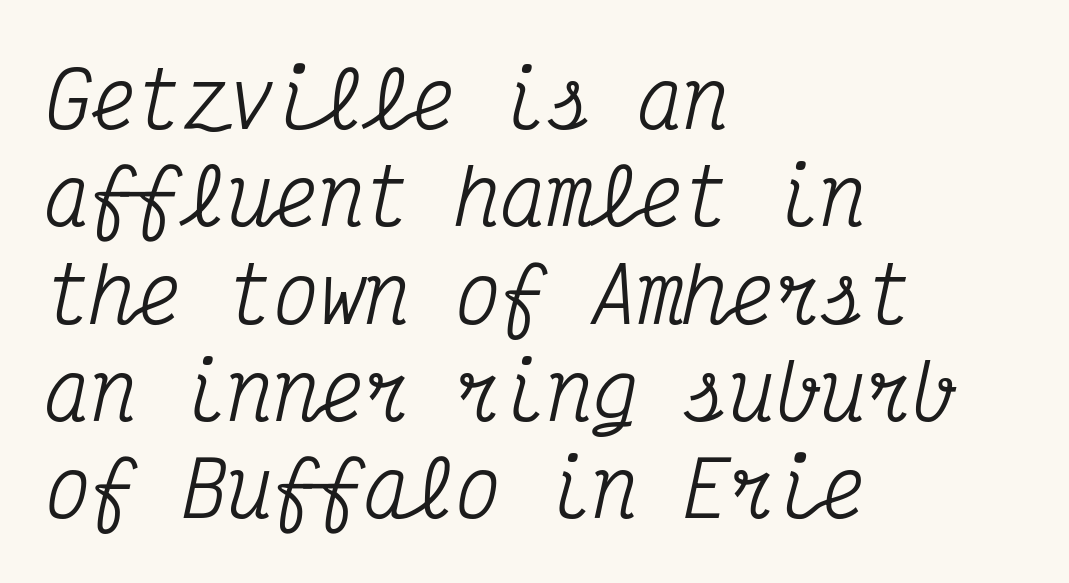
Q: Is the text italic (slanted)? A: Yes, it leans right by about 12 degrees.
Q: Is the typeface a serif or a sans-serif typeface? A: Serif.
Q: Is the text underlined? A: No.
Q: How is the paragraph aligned? A: Left-aligned.
Q: Is the spacing between letters normal or unusually wide? A: Normal.
Q: Is the spacing between lines tight, normal or loose? A: Normal.
Q: Width (condensed, normal, or wide)? A: Condensed.
Q: Stroke contrast? A: Medium.
Q: x-height? A: Medium.
Q: Monospaced? A: Yes.
